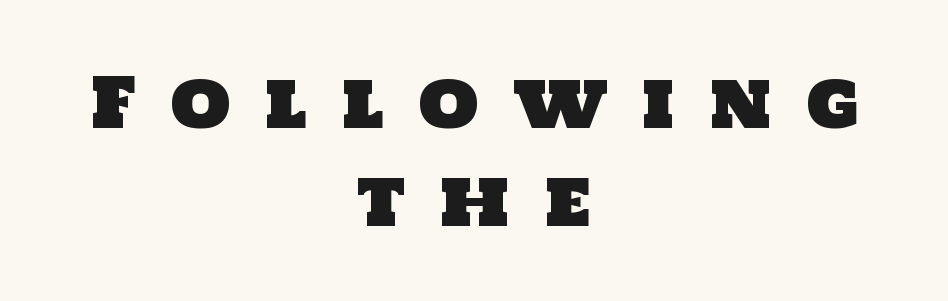
Q: Is the typeface a serif or a sans-serif typeface? A: Sans-serif.
Q: Is the text underlined? A: No.
Q: How is the paragraph aligned? A: Centered.
Q: Is the spacing between letters normal or unusually wide? A: Unusually wide.
Q: Is the spacing between lines tight, normal or loose? A: Normal.
Q: Width (condensed, normal, or wide)? A: Normal.
Q: Stroke contrast? A: Low.
Q: x-height? A: Large.
Q: Monospaced? A: No.
